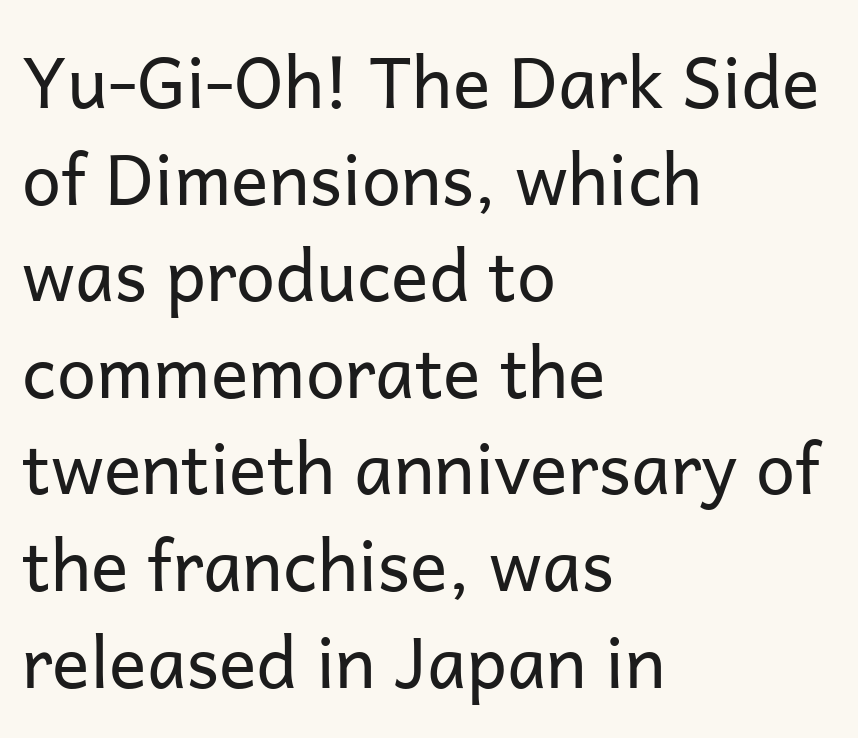
Any mark beneath the type? The region is blank. Font category for this specimen: sans-serif. The typography opts for an upright posture over an oblique one. The line texture is even and compact thanks to regular tracking.
